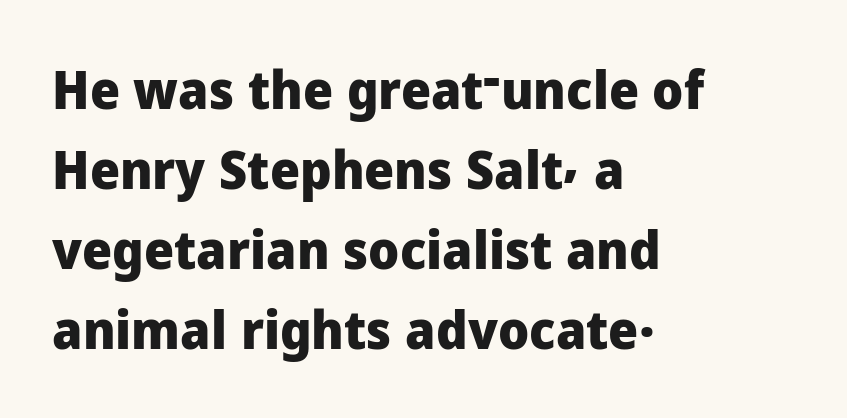
{"serif": "no", "italic": "no", "bold": "yes", "weight": "heavy", "width": "normal", "stroke_contrast": "low", "x_height": "medium", "monospaced": "no", "underline": "no", "align": "left", "line_spacing": "normal", "line_spacing_ratio": 1.51, "letter_spacing": "normal", "letter_spacing_em": 0.0, "glyph_px": 53}
